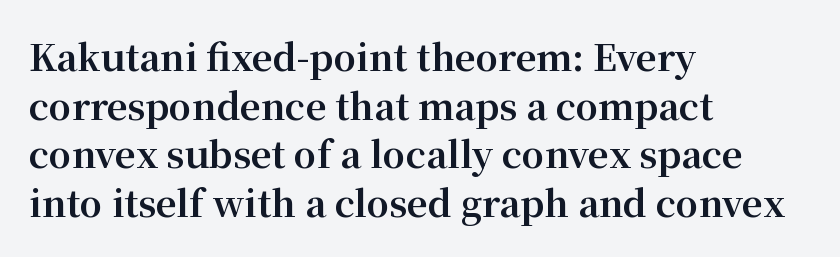
The image shows 36 px bold serif type, upright; set left-aligned, normal line spacing (1.35x), normal letter spacing, not underlined; medium stroke contrast and a medium x-height.
